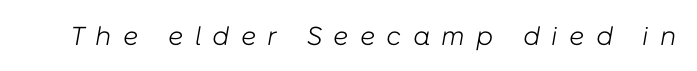
{"italic": "yes", "lean": "right", "slant_degrees": 10, "bold": "no", "underline": "no", "letter_spacing": "wide", "letter_spacing_em": 0.43, "glyph_px": 26}
